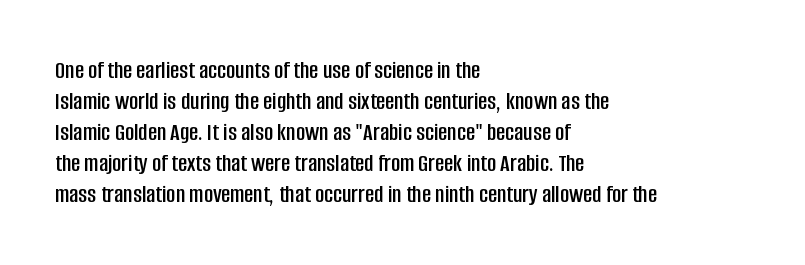
The image shows 25 px text type, upright; set left-aligned, line spacing 1.24x, normal letter spacing, not underlined.
